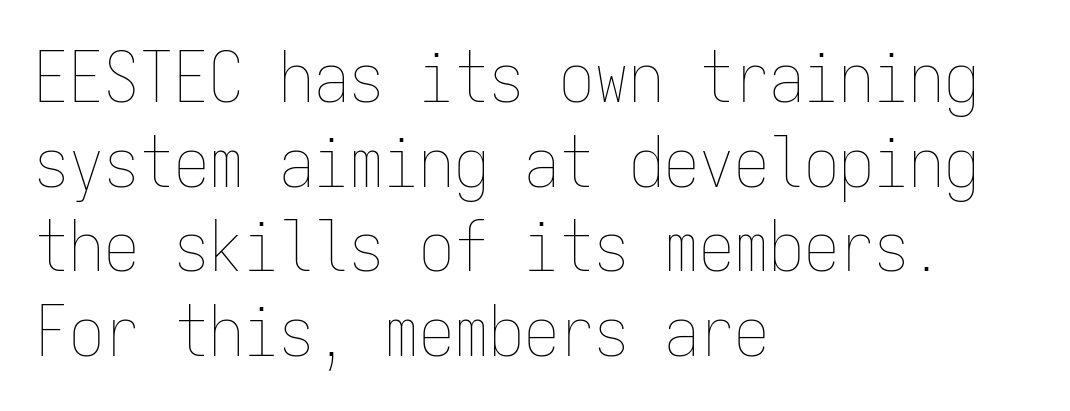
Q: Is the text bold? A: No.
Q: Is the text italic (slanted)? A: No, it is upright.
Q: Is the text underlined? A: No.
Q: How is the paragraph aligned? A: Left-aligned.
Q: Is the spacing between letters normal or unusually wide? A: Normal.
Q: Width (condensed, normal, or wide)? A: Condensed.
Q: Stroke contrast? A: Low.
Q: x-height? A: Medium.
Q: Monospaced? A: Yes.
